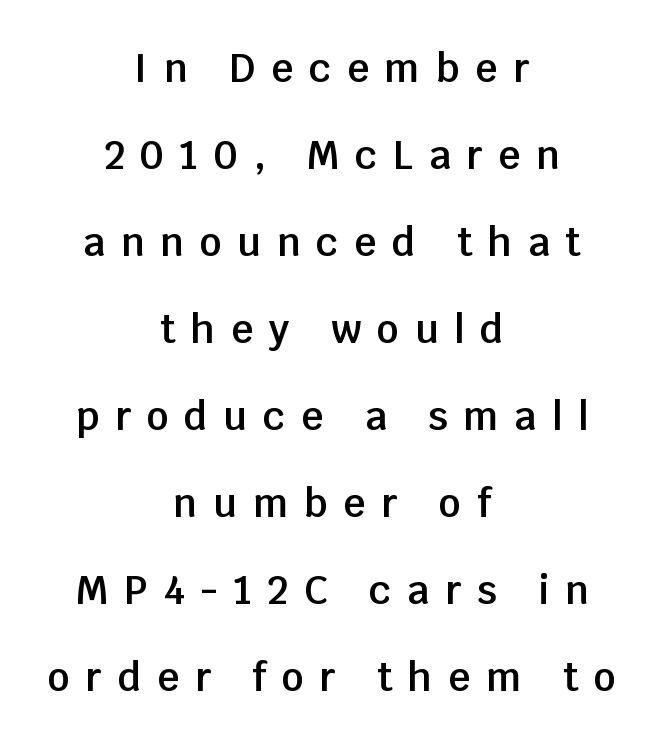
The image shows 39 px semibold sans-serif type, upright; set centered, loose line spacing (2.23x), unusually wide letter spacing (+0.4 em), not underlined; low stroke contrast and a large x-height.
